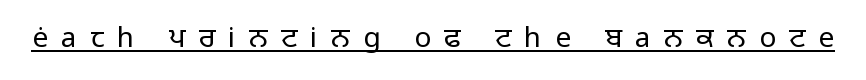
Q: Is the text bold? A: No.
Q: Is the text italic (slanted)? A: No, it is upright.
Q: Is the typeface a serif or a sans-serif typeface? A: Sans-serif.
Q: Is the text underlined? A: Yes.
Q: Is the spacing between letters normal or unusually wide? A: Unusually wide.
Q: Width (condensed, normal, or wide)? A: Normal.
Q: Stroke contrast? A: Low.
Q: x-height? A: Medium.
Q: Monospaced? A: No.
